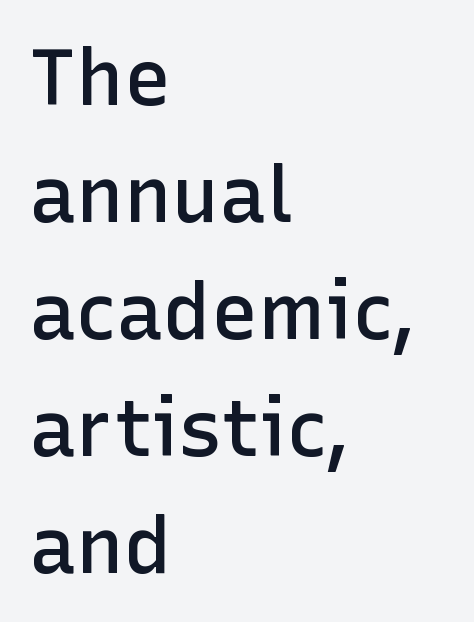
Q: Is the text bold? A: Semi-bold.
Q: Is the text italic (slanted)? A: No, it is upright.
Q: Is the typeface a serif or a sans-serif typeface? A: Sans-serif.
Q: Is the text underlined? A: No.
Q: How is the paragraph aligned? A: Left-aligned.
Q: Is the spacing between letters normal or unusually wide? A: Normal.
Q: Is the spacing between lines tight, normal or loose? A: Normal.
Q: Width (condensed, normal, or wide)? A: Normal.
Q: Stroke contrast? A: Low.
Q: x-height? A: Medium.
Q: Monospaced? A: No.
